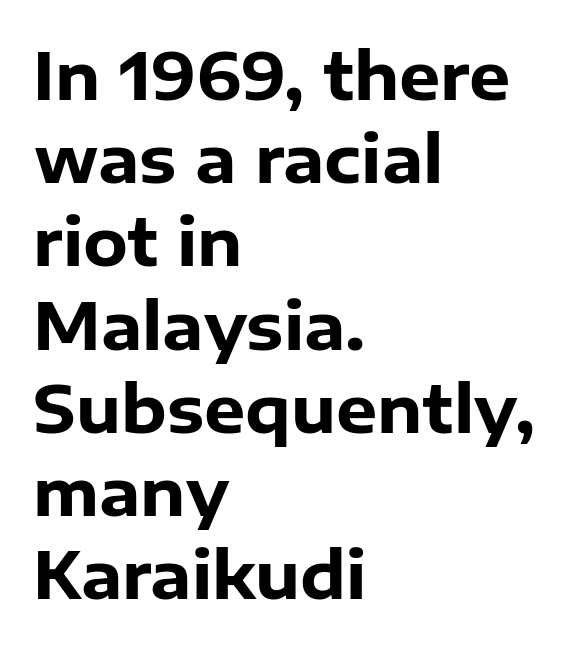
Students, this is bold: see how much ink each stroke carries. Each letter's strokes conclude bluntly, with no projecting serifs. Italic? Not at all — the glyphs are vertical. The rag falls on the right side of this text block. Each row of text sits above clean, open space. Short note: letters normally spaced.
